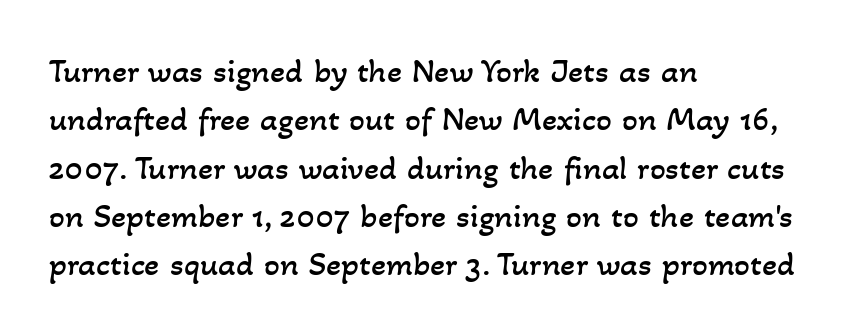
The image shows 35 px regular-weight type; set left-aligned, normal line spacing (1.38x), normal letter spacing, not underlined; low stroke contrast and a small x-height.
